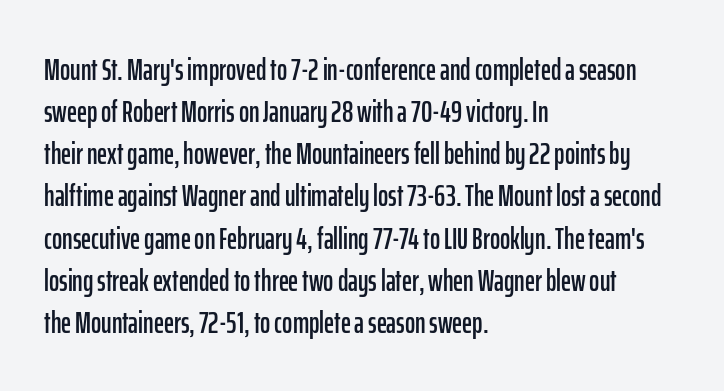
Q: Is the text italic (slanted)? A: No, it is upright.
Q: Is the typeface a serif or a sans-serif typeface? A: Sans-serif.
Q: Is the text underlined? A: No.
Q: How is the paragraph aligned? A: Left-aligned.
Q: Is the spacing between letters normal or unusually wide? A: Normal.
Q: Is the spacing between lines tight, normal or loose? A: Normal.
Q: Width (condensed, normal, or wide)? A: Condensed.
Q: Stroke contrast? A: Low.
Q: x-height? A: Medium.
Q: Monospaced? A: No.
